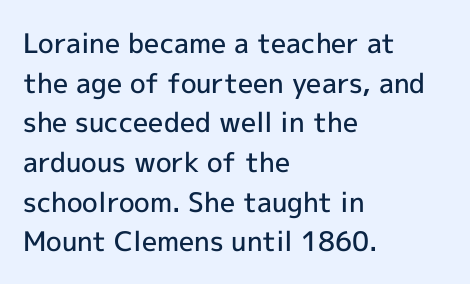
Observe the ordinary spacing: letters are neighbours, not strangers. The font's upright variant was chosen for this text. Letters rest on an invisible, unmarked baseline. The leading is moderate, giving the passage an even texture. The paragraph has a hard left edge and a soft right edge.
